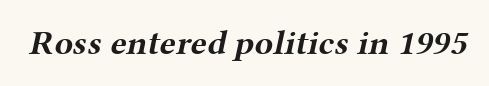
The tracking reads as untouched default to a designer's eye. Does the weight exceed regular? Yes, all the way to bold. The type family on display is of the serif kind. The passage shown is typed in a proportional face where columns would drift. Anything drawn beneath the words? Only blank space.
